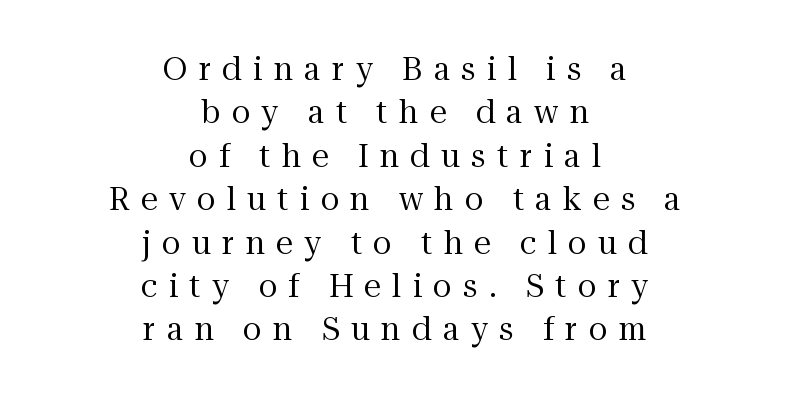
Q: Is the text bold? A: No.
Q: Is the text italic (slanted)? A: No, it is upright.
Q: Is the typeface a serif or a sans-serif typeface? A: Serif.
Q: Is the text underlined? A: No.
Q: How is the paragraph aligned? A: Centered.
Q: Is the spacing between letters normal or unusually wide? A: Unusually wide.
Q: Is the spacing between lines tight, normal or loose? A: Normal.
Q: Width (condensed, normal, or wide)? A: Normal.
Q: Stroke contrast? A: Medium.
Q: x-height? A: Medium.
Q: Monospaced? A: No.
